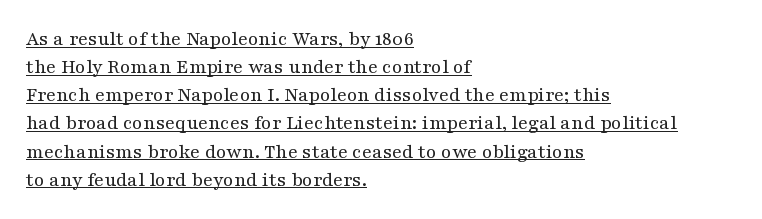
{"italic": "no", "bold": "no", "underline": "yes", "align": "left", "line_spacing": "normal", "line_spacing_ratio": 1.34, "letter_spacing": "normal", "letter_spacing_em": 0.0, "glyph_px": 21}
